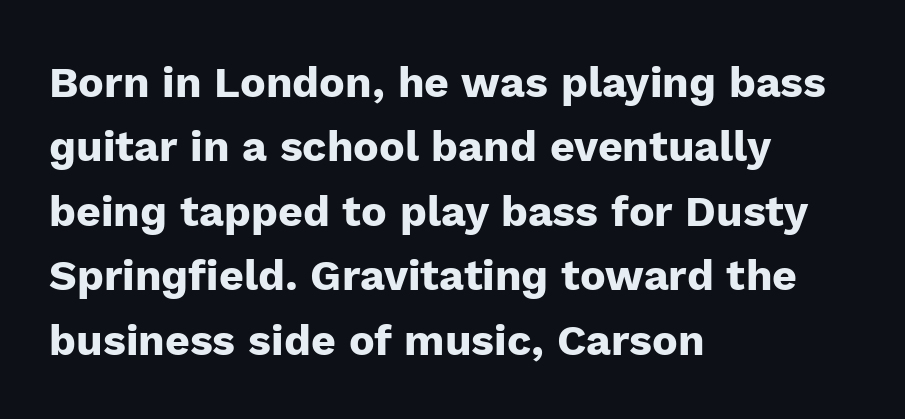
Q: Is the text bold? A: Yes.
Q: Is the text italic (slanted)? A: No, it is upright.
Q: Is the typeface a serif or a sans-serif typeface? A: Sans-serif.
Q: Is the text underlined? A: No.
Q: How is the paragraph aligned? A: Left-aligned.
Q: Is the spacing between letters normal or unusually wide? A: Normal.
Q: Is the spacing between lines tight, normal or loose? A: Normal.
Q: Width (condensed, normal, or wide)? A: Normal.
Q: Stroke contrast? A: Low.
Q: x-height? A: Medium.
Q: Monospaced? A: No.
